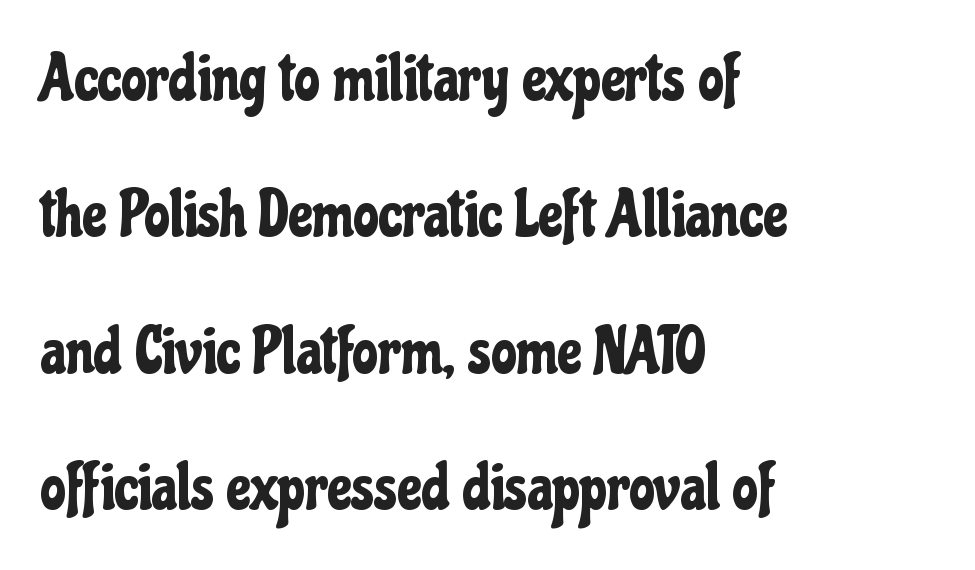
The line texture is even and compact thanks to regular tracking. Honestly, the rows look like they've been pulled way apart. Casual observation: everything's shoved over to the left. Nope, not italic — everything's standing straight. The type family on display is of the sans-serif kind.
